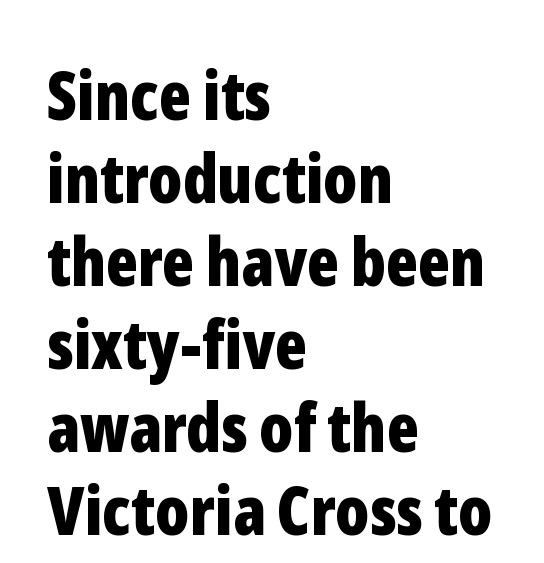
{"serif": "no", "italic": "no", "bold": "yes", "weight": "bold", "width": "condensed", "stroke_contrast": "low", "x_height": "medium", "monospaced": "no", "underline": "no", "align": "left", "line_spacing_ratio": 1.22, "letter_spacing": "normal", "letter_spacing_em": 0.0, "glyph_px": 68}
